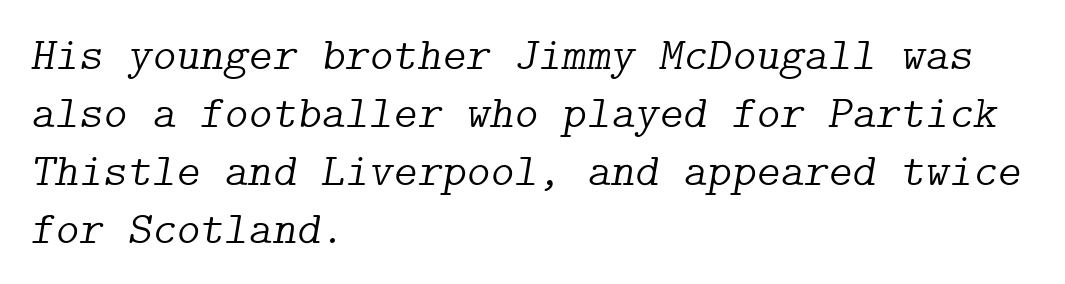
Q: Is the text bold? A: No.
Q: Is the text italic (slanted)? A: Yes, it leans right by about 9 degrees.
Q: Is the typeface a serif or a sans-serif typeface? A: Serif.
Q: Is the text underlined? A: No.
Q: How is the paragraph aligned? A: Left-aligned.
Q: Is the spacing between letters normal or unusually wide? A: Normal.
Q: Is the spacing between lines tight, normal or loose? A: Normal.
Q: Width (condensed, normal, or wide)? A: Normal.
Q: Stroke contrast? A: Low.
Q: x-height? A: Medium.
